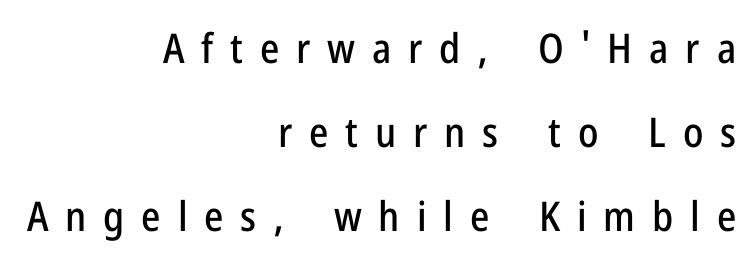
I'd call this a sans setting — the letters go barefoot. This sample is right-justified, so line beginnings fall wherever the words allow. One glance says open: line gaps are wider than usual. Tracking here is generous; glyphs stand well apart from one another. A clean baseline with only descenders dipping below it.
